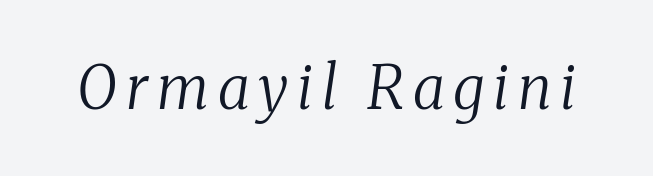
{"serif": "yes", "italic": "yes", "lean": "right", "slant_degrees": 8, "bold": "no", "weight": "regular", "width": "normal", "stroke_contrast": "medium", "x_height": "medium", "monospaced": "no", "underline": "no", "glyph_px": 59}
